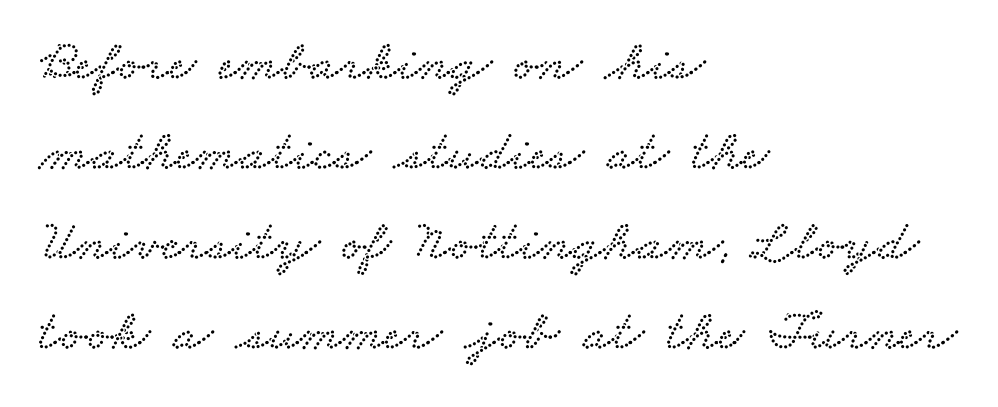
The image shows 58 px wide serif type; set left-aligned, normal line spacing (1.55x), normal letter spacing, not underlined; low stroke contrast and a small x-height.
